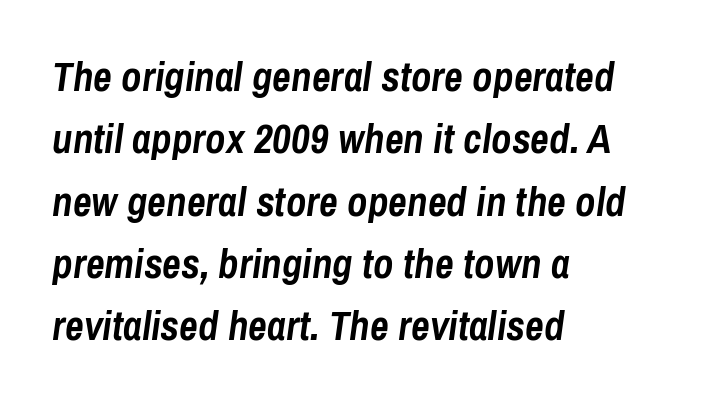
{"italic": "yes", "lean": "right", "slant_degrees": 8, "bold": "yes", "weight": "semibold", "width": "condensed", "stroke_contrast": "low", "x_height": "medium", "monospaced": "no", "underline": "no", "align": "left", "line_spacing": "normal", "line_spacing_ratio": 1.52, "letter_spacing": "normal", "letter_spacing_em": 0.0, "glyph_px": 41}
